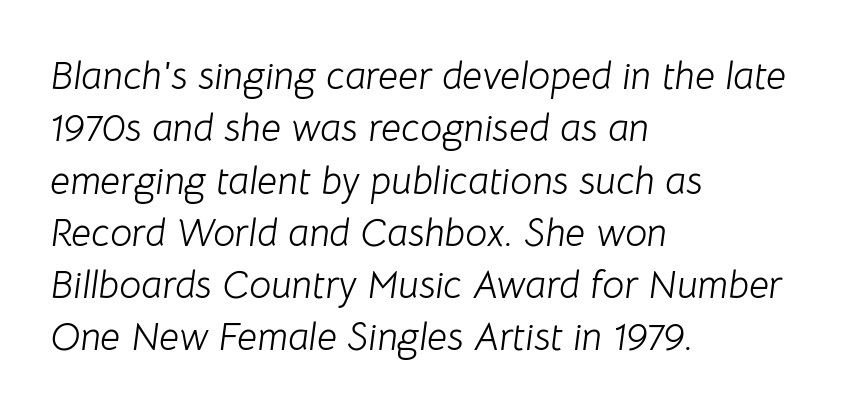
Summary of vertical rhythm: regular, with standard interline spacing. Compared with a centered layout, this one pins lines to the left instead. Bare-footed words on every line. This is not heavy type; no bold has been used. Glyph-to-glyph distance matches everyday printed text.
